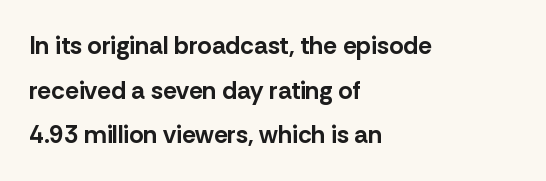
Designer's note — italics off, roman on. You'd pick this weight for a headline — it's a proper bold. The horizontal fit of the characters is conventional and even. The space beneath each line is pristine and unruled. Each line starts at the same left margin while the right side varies.
